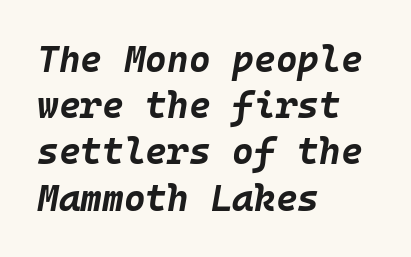
{"italic": "yes", "lean": "right", "slant_degrees": 10, "bold": "yes", "weight": "bold", "width": "normal", "stroke_contrast": "low", "x_height": "large", "monospaced": "yes", "underline": "no", "align": "left", "line_spacing": "normal", "line_spacing_ratio": 1.25, "letter_spacing": "normal", "letter_spacing_em": 0.0, "glyph_px": 37}
